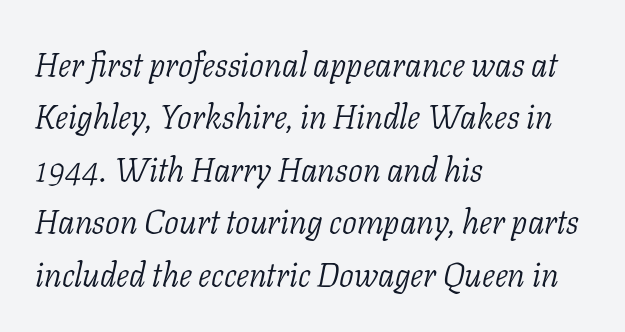
{"serif": "yes", "italic": "yes", "lean": "right", "slant_degrees": 11, "bold": "no", "weight": "light", "width": "normal", "stroke_contrast": "low", "x_height": "medium", "monospaced": "no", "underline": "no", "align": "left", "line_spacing": "normal", "line_spacing_ratio": 1.59, "letter_spacing": "normal", "letter_spacing_em": 0.0, "glyph_px": 33}
